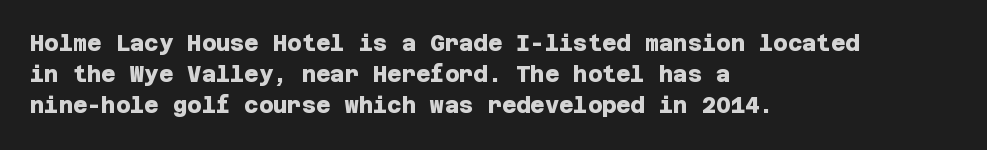
The image shows 22 px bold type; set left-aligned, normal line spacing (1.41x), normal letter spacing, not underlined.
